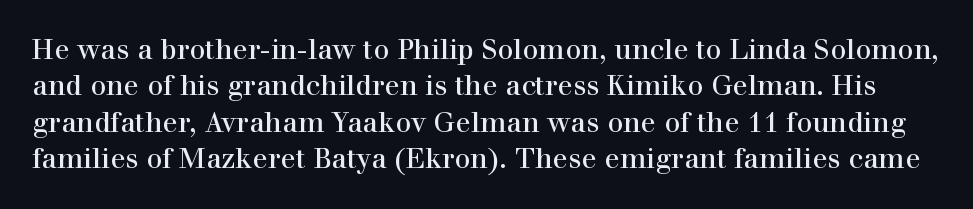
Q: Is the text italic (slanted)? A: No, it is upright.
Q: Is the typeface a serif or a sans-serif typeface? A: Serif.
Q: Is the text underlined? A: No.
Q: Is the spacing between letters normal or unusually wide? A: Normal.
Q: Is the spacing between lines tight, normal or loose? A: Normal.
Q: Width (condensed, normal, or wide)? A: Normal.
Q: x-height? A: Medium.
Q: Monospaced? A: No.
